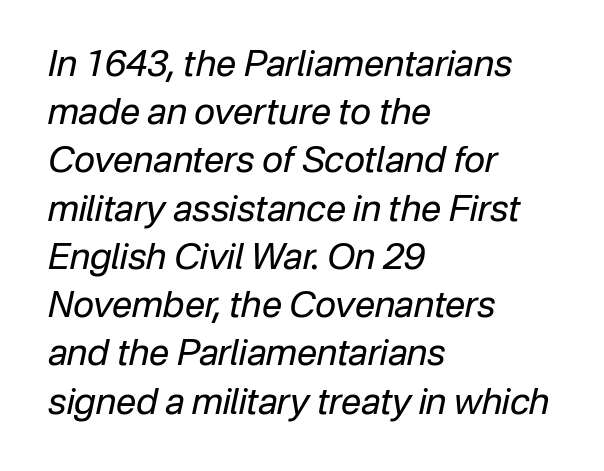
Compared with ordinary roman type, these characters are visibly tilted. Honestly, the letter spacing is just normal — you wouldn't notice it. You could not count columns in this text — the font is proportionally spaced. Whoever set this chose a conventional vertical rhythm. The string is rendered with underlining switched off.
